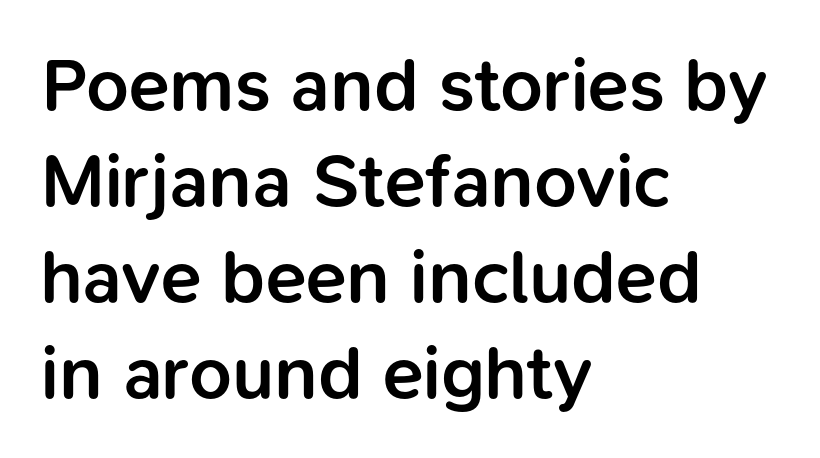
The words here are not underlined. Each new line begins a customary step beneath the previous one. Observe the ordinary spacing: letters are neighbours, not strangers. Bold? Not quite — semibold, heavier than regular but stopping short.
